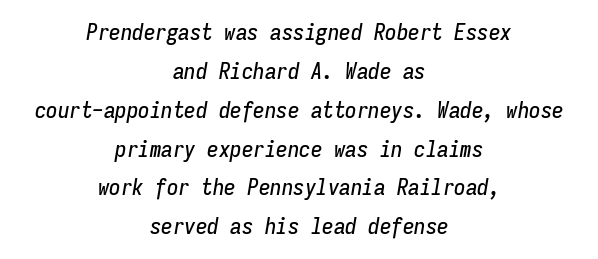
The image shows 23 px text type, italic (leaning right); set centered, normal line spacing (1.69x), normal letter spacing, not underlined.
